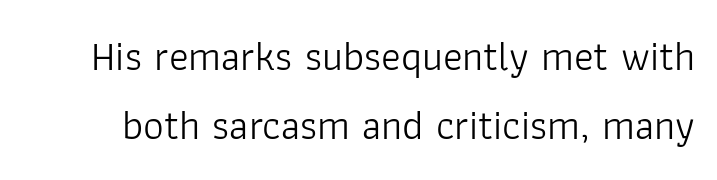
The image shows 41 px light sans-serif type, upright; set normal line spacing (1.68x), normal letter spacing, not underlined; low stroke contrast and a medium x-height.
